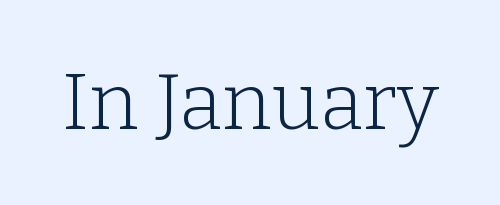
The image shows 79 px light serif type, upright; set normal letter spacing, not underlined; low stroke contrast and a medium x-height.
